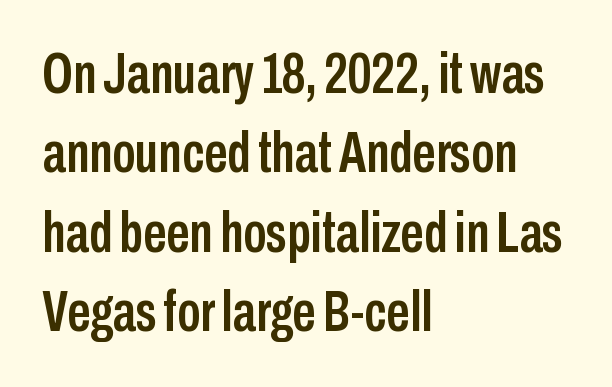
The setting favours the left margin, as ordinary paragraphs usually do. Glance below the letters and you will spot only blank space. Typographically, this falls in the sans-serif category. Tracking here is standard; glyphs follow each other at the usual distance.
